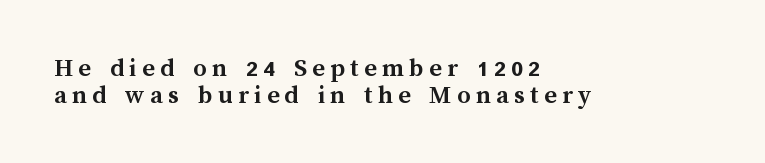
The image shows 27 px bold type, upright; set left-aligned, tight line spacing (1.0x), not underlined.
